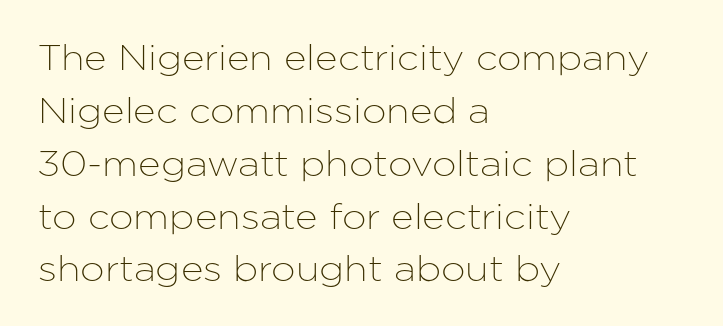
{"serif": "no", "italic": "no", "width": "normal", "stroke_contrast": "low", "x_height": "medium", "monospaced": "no", "underline": "no", "align": "left", "line_spacing": "normal", "line_spacing_ratio": 1.51, "letter_spacing": "normal", "letter_spacing_em": 0.0, "glyph_px": 35}
